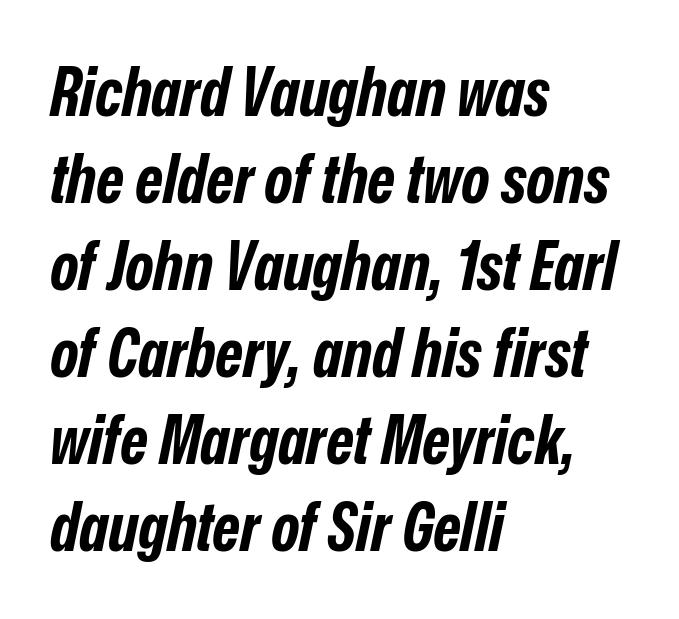
Q: Is the text bold? A: Yes.
Q: Is the text italic (slanted)? A: Yes, it leans right by about 12 degrees.
Q: Is the text underlined? A: No.
Q: How is the paragraph aligned? A: Left-aligned.
Q: Is the spacing between letters normal or unusually wide? A: Normal.
Q: Is the spacing between lines tight, normal or loose? A: Normal.
Q: Width (condensed, normal, or wide)? A: Condensed.
Q: Stroke contrast? A: Low.
Q: x-height? A: Medium.
Q: Monospaced? A: No.
